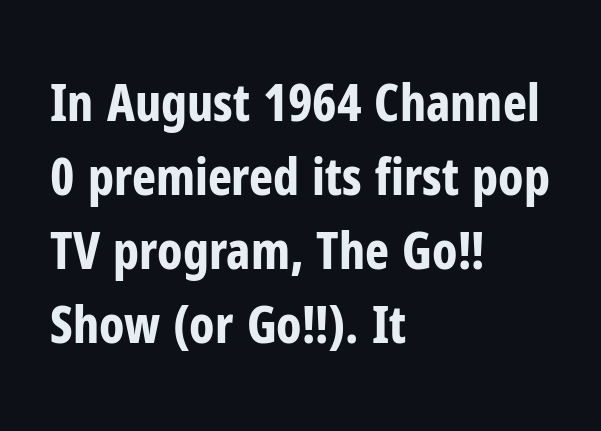
What kind of face is this? One without serifs — a sans. Leading matches the norm, producing a regular column. The passage shown has conventional tracking throughout. The strokes are fattened all the way to bold. Do the characters align in a grid? No, the font is proportional. Teacher's note: observe the even left margin — that is flush-left alignment.
